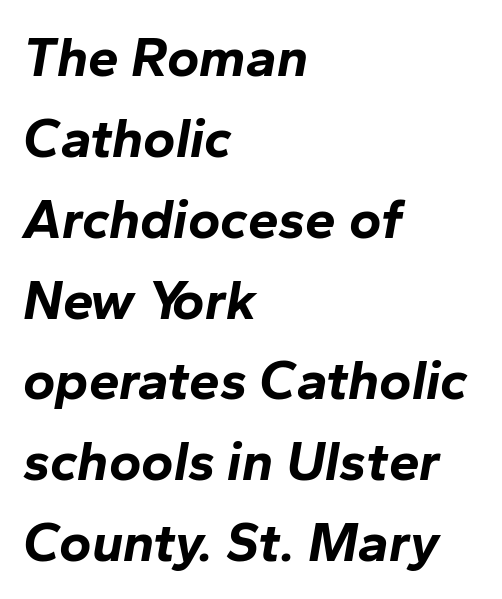
Rows of type keep a routine distance in the vertical direction. Underlining? Definitely not there. A full-strength bold gives these letters their thick strokes. Note the varied advance widths — an 'i' is clearly narrower than an 'm'. The typography opts for an oblique posture over an upright one.
